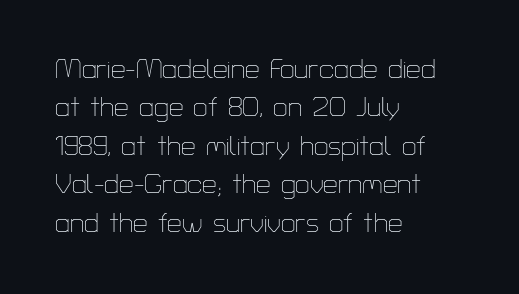
{"italic": "no", "bold": "no", "underline": "no", "align": "left", "line_spacing": "normal", "line_spacing_ratio": 1.48, "letter_spacing": "normal", "letter_spacing_em": 0.0, "glyph_px": 26}
